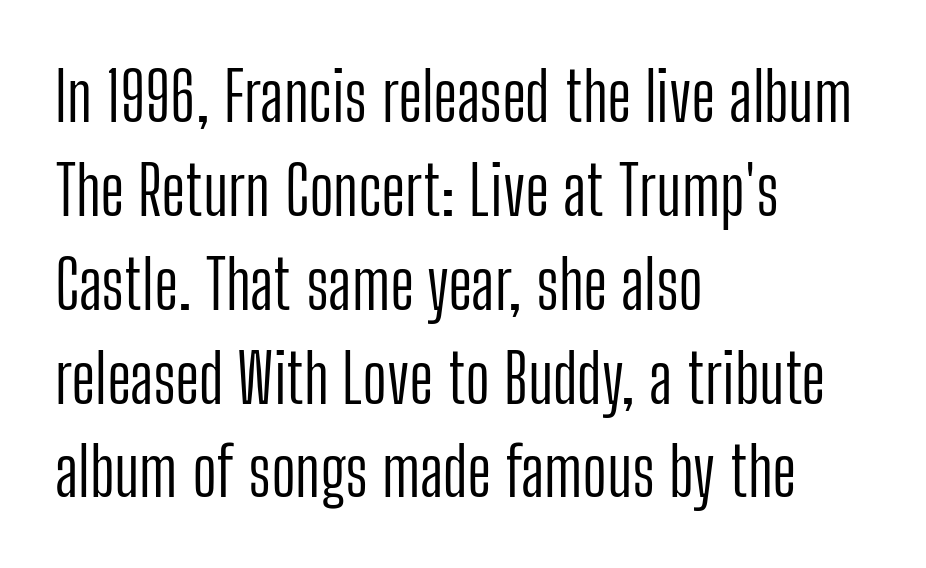
The letters stand upright; this is a roman face. Which margin do the lines hug? The left one — the right edge is uneven. Characters follow at the spacing the type designer built in. A typesetter would call this proportional, since set widths differ per character. This sample keeps an unexceptional amount of space between lines. Is this a sans? Yes — the strokes have no serifs.
